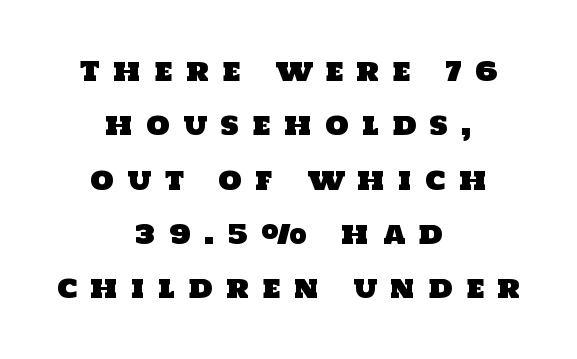
Neither beginnings nor endings align; midpoints do. This block would shrink considerably if given ordinary leading; it's expanded now. The space directly below the letters is spotless. The tracking reads as deliberately expanded to a designer's eye.
